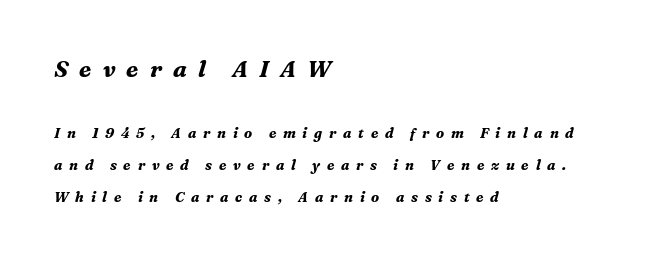
Is the block centered? No — it sits flush against the left margin. Notice how thick the strokes are: this is what a full bold looks like. Bare-footed words on every line. In terms of letterspacing, this is a distinctly airy, spread setting. The rendering shrinks the type as you move from the upper chunk to the lower.
